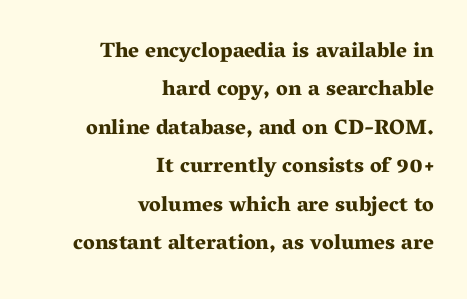
Q: Is the text bold? A: Yes.
Q: Is the text italic (slanted)? A: No, it is upright.
Q: Is the text underlined? A: No.
Q: How is the paragraph aligned? A: Right-aligned.
Q: Is the spacing between letters normal or unusually wide? A: Normal.
